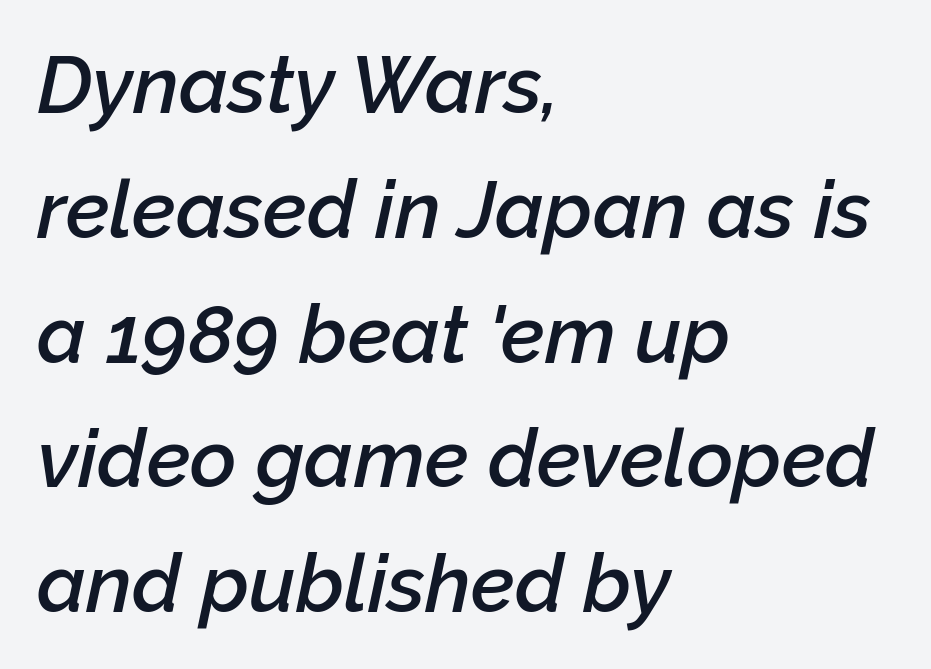
{"italic": "yes", "lean": "right", "slant_degrees": 12, "bold": "semi", "weight": "semibold", "width": "normal", "stroke_contrast": "low", "x_height": "medium", "monospaced": "no", "underline": "no", "align": "left", "line_spacing": "normal", "line_spacing_ratio": 1.56, "letter_spacing": "normal", "letter_spacing_em": 0.0, "glyph_px": 80}
